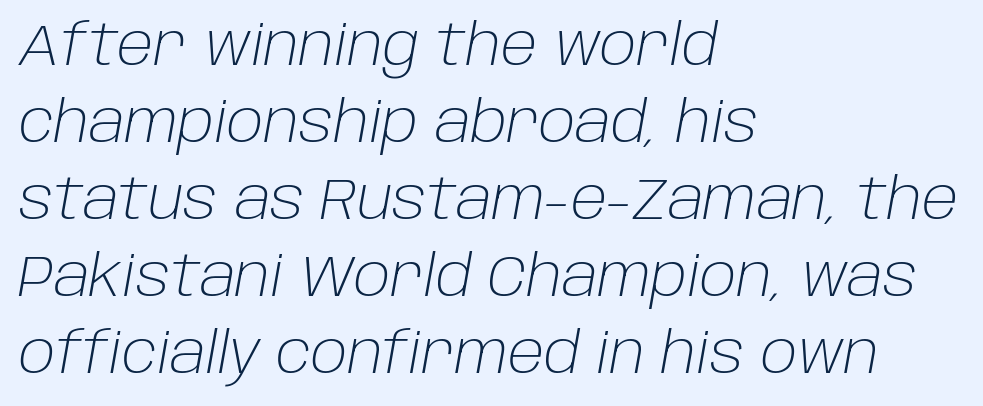
Q: Is the text bold? A: No.
Q: Is the text italic (slanted)? A: Yes, it leans right by about 10 degrees.
Q: Is the text underlined? A: No.
Q: How is the paragraph aligned? A: Left-aligned.
Q: Is the spacing between letters normal or unusually wide? A: Normal.
Q: Is the spacing between lines tight, normal or loose? A: Normal.
Q: Width (condensed, normal, or wide)? A: Normal.
Q: Stroke contrast? A: Low.
Q: x-height? A: Large.
Q: Monospaced? A: No.
